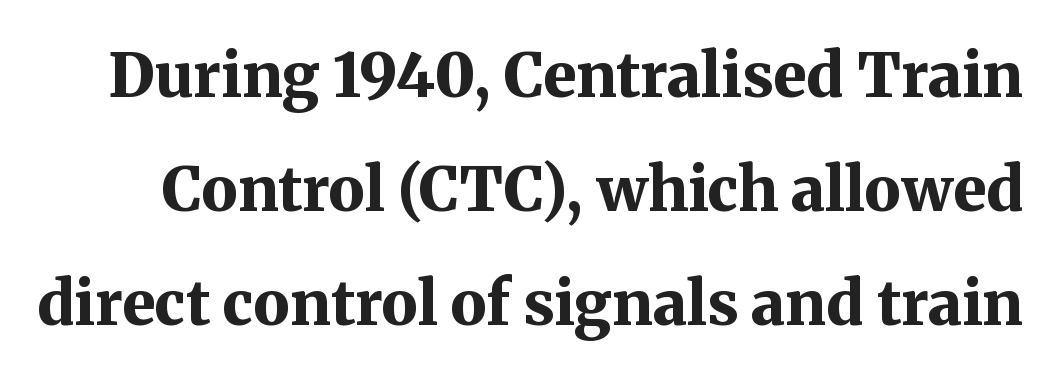
{"serif": "yes", "italic": "no", "bold": "yes", "weight": "bold", "width": "normal", "stroke_contrast": "medium", "x_height": "medium", "monospaced": "no", "underline": "no", "line_spacing_ratio": 1.87, "letter_spacing": "normal", "letter_spacing_em": 0.0, "glyph_px": 61}
